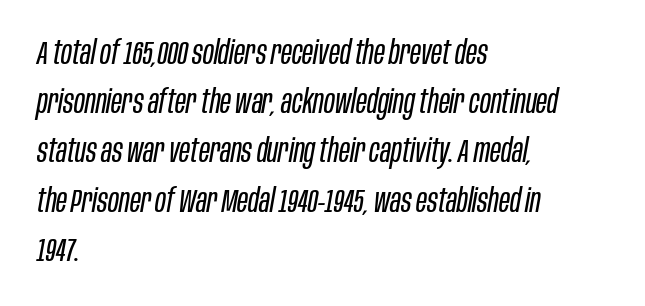
Letters rest on an invisible, unmarked baseline. How would I describe the line gaps? Plain and ordinary. Spacing verdict: proportional, widths tailored to each character. Inter-character spacing is left at the font's built-in metrics. The font's italic variant was chosen for this text.
